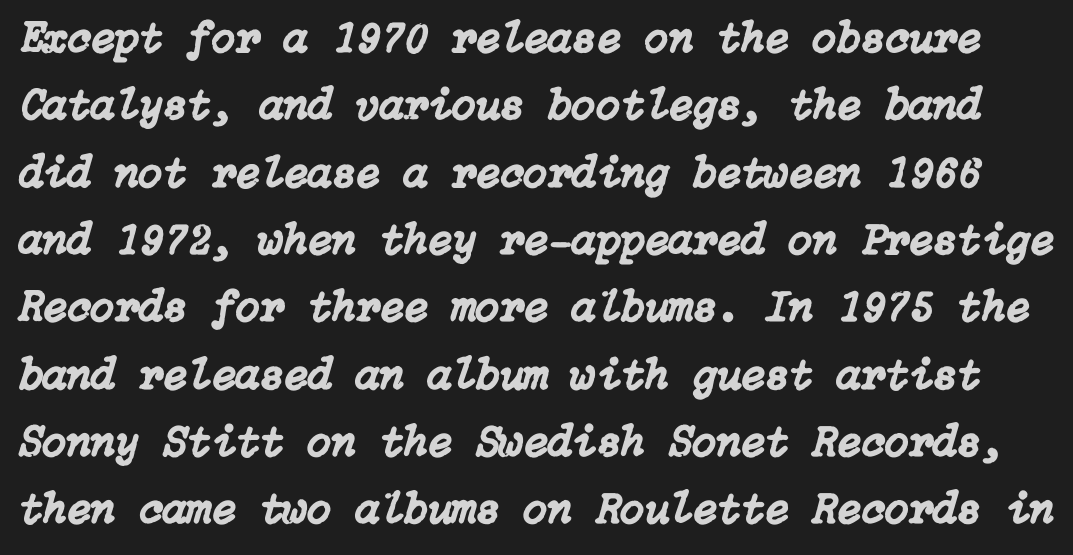
The image shows 44 px text type, italic (leaning right); set normal line spacing (1.53x), normal letter spacing, not underlined; low stroke contrast and a medium x-height.
